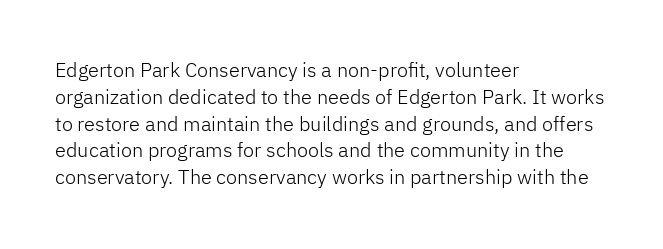
The image shows 20 px text type, upright; set left-aligned, normal line spacing (1.34x), normal letter spacing, not underlined.
